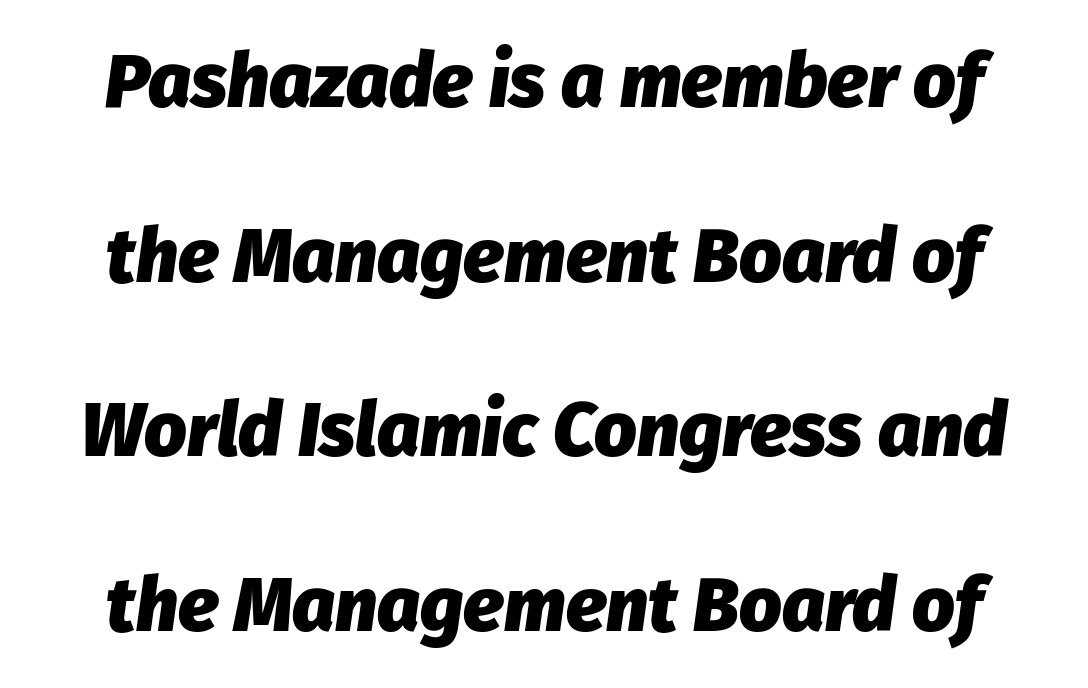
{"italic": "yes", "lean": "right", "slant_degrees": 8, "bold": "yes", "weight": "heavy", "width": "normal", "stroke_contrast": "low", "x_height": "medium", "monospaced": "no", "underline": "no", "line_spacing": "loose", "line_spacing_ratio": 2.33, "letter_spacing": "normal", "letter_spacing_em": 0.0, "glyph_px": 75}
